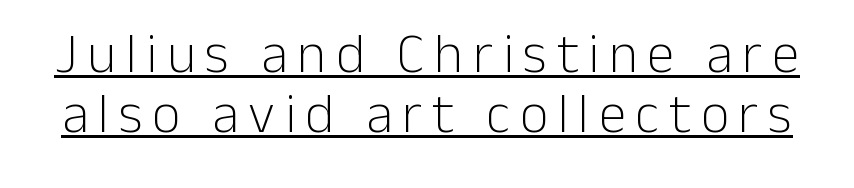
Tall strokes in this sample are plumb rather than angled. Check where the strokes stop: nothing finishes them off — pure sans. Think of a printed novel: that variable character pitch is what you see here. The font sits on the lighter half of the weight spectrum, regular included.
